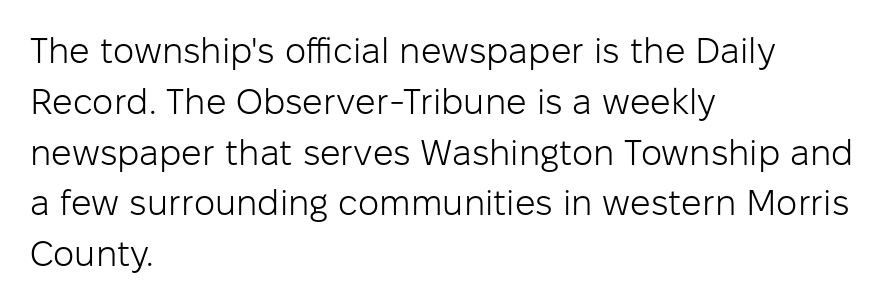
Q: Is the text bold? A: No.
Q: Is the text italic (slanted)? A: No, it is upright.
Q: Is the typeface a serif or a sans-serif typeface? A: Sans-serif.
Q: Is the text underlined? A: No.
Q: How is the paragraph aligned? A: Left-aligned.
Q: Is the spacing between letters normal or unusually wide? A: Normal.
Q: Is the spacing between lines tight, normal or loose? A: Normal.
Q: Width (condensed, normal, or wide)? A: Normal.
Q: Stroke contrast? A: Low.
Q: x-height? A: Medium.
Q: Monospaced? A: No.
